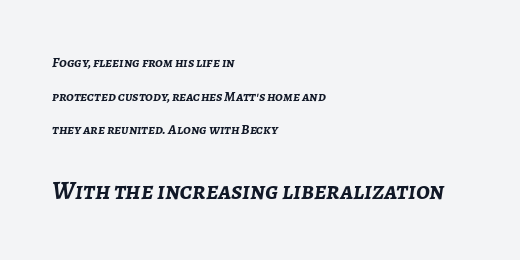
Look at the tracking — it's just the regular setting, nothing added. Widely set lines give the paragraph a tall, airy silhouette. The rendering anchors every line to the left-hand side. Caption: upper text group reduced, lower text group enlarged. The rendering applies a slant to the glyphs.
